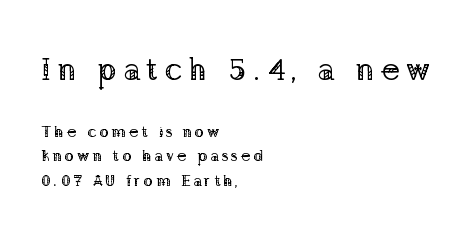
Glance below the letters and you will spot only blank space. The passage shown is typed in a proportional face where columns would drift. Little horizontal feet cap the strokes, marking this as serif type. Weight: regular or lighter. No italicization has been applied; the sample stays upright.
